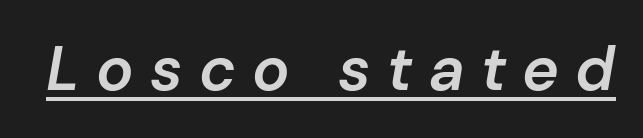
The type is letterspaced generously, with wide tracking. The passage shown leans; its letterforms are oblique. Summary of weight: moderately heavy, a semibold. Spacing verdict: proportional, widths tailored to each character.
